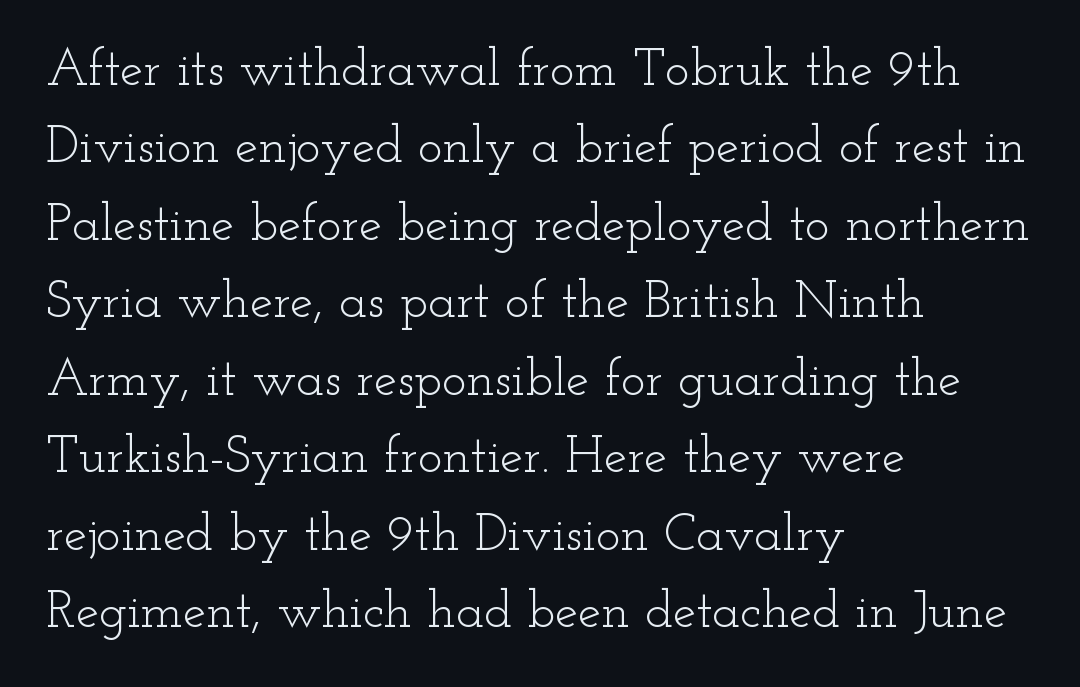
Is this a sans? No — the strokes have serifs. Stroke mass is kept to a normal reading level or below. Glance below the letters and you will spot only blank space. Here the designer chose a conventional face with non-uniform glyph widths. The passage shown stacks its lines at a standard gap.
